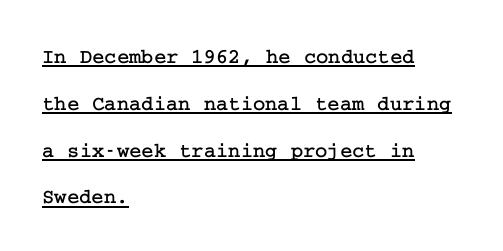
{"italic": "no", "underline": "yes", "align": "left", "line_spacing": "loose", "line_spacing_ratio": 2.23, "letter_spacing": "normal", "letter_spacing_em": 0.0, "glyph_px": 21}
